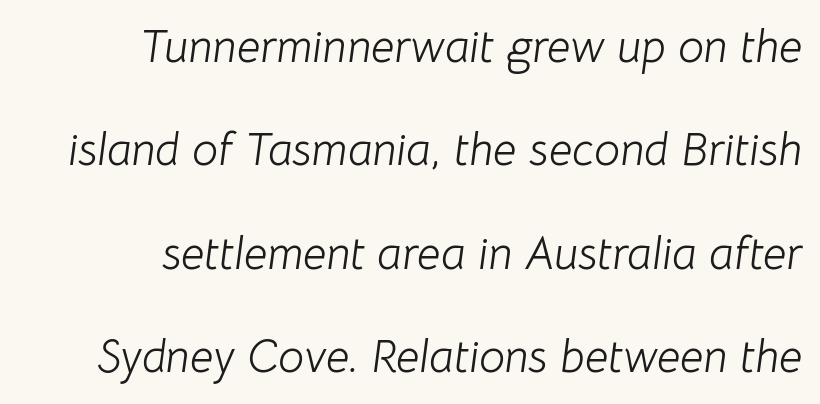
{"italic": "yes", "lean": "right", "slant_degrees": 8, "bold": "no", "weight": "light", "width": "normal", "stroke_contrast": "low", "x_height": "medium", "monospaced": "no", "underline": "no", "align": "right", "line_spacing": "loose", "line_spacing_ratio": 2.25, "letter_spacing": "normal", "letter_spacing_em": 0.0, "glyph_px": 46}
